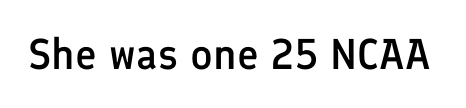
The image shows 43 px semibold sans-serif type, upright; set normal letter spacing, not underlined; low stroke contrast and a medium x-height.
